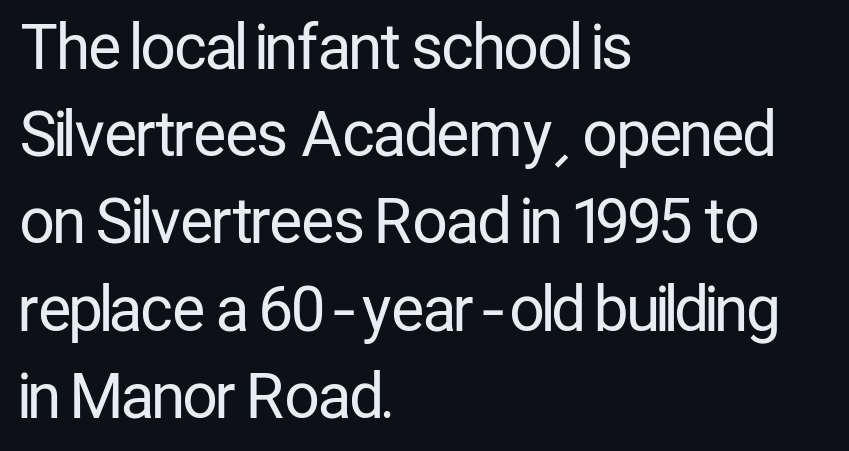
Q: Is the text bold? A: No.
Q: Is the text italic (slanted)? A: No, it is upright.
Q: Is the typeface a serif or a sans-serif typeface? A: Sans-serif.
Q: Is the text underlined? A: No.
Q: How is the paragraph aligned? A: Left-aligned.
Q: Is the spacing between letters normal or unusually wide? A: Normal.
Q: Is the spacing between lines tight, normal or loose? A: Normal.
Q: Width (condensed, normal, or wide)? A: Condensed.
Q: Stroke contrast? A: Low.
Q: x-height? A: Medium.
Q: Monospaced? A: No.
